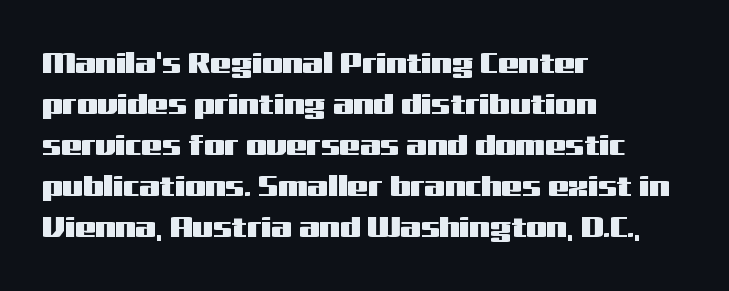
{"serif": "no", "italic": "no", "width": "wide", "stroke_contrast": "medium", "x_height": "medium", "monospaced": "no", "underline": "no", "align": "left", "line_spacing": "normal", "line_spacing_ratio": 1.41, "letter_spacing": "normal", "letter_spacing_em": 0.0, "glyph_px": 29}
